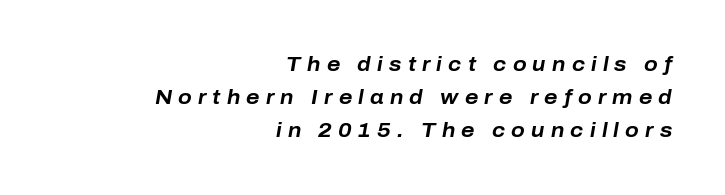
Visually the block forms a straight wall on the right and a jagged coastline on the left. The passage shown has open, widely tracked lettering throughout. Unmarked baselines from the first word to the last. If you drew a line through each stem, it would be angled. Typesetter's note: full bold, strokes at maximum text heaviness. Baseline-to-baseline distance is the conventional proportion of letter height.
